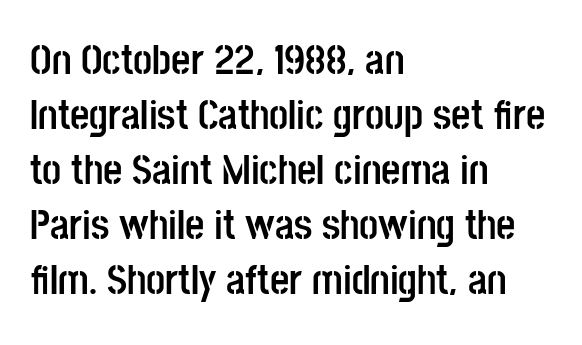
{"serif": "no", "italic": "no", "bold": "yes", "weight": "semibold", "width": "condensed", "stroke_contrast": "low", "x_height": "large", "monospaced": "no", "underline": "no", "align": "left", "line_spacing": "normal", "line_spacing_ratio": 1.31, "letter_spacing": "normal", "letter_spacing_em": 0.0, "glyph_px": 42}
